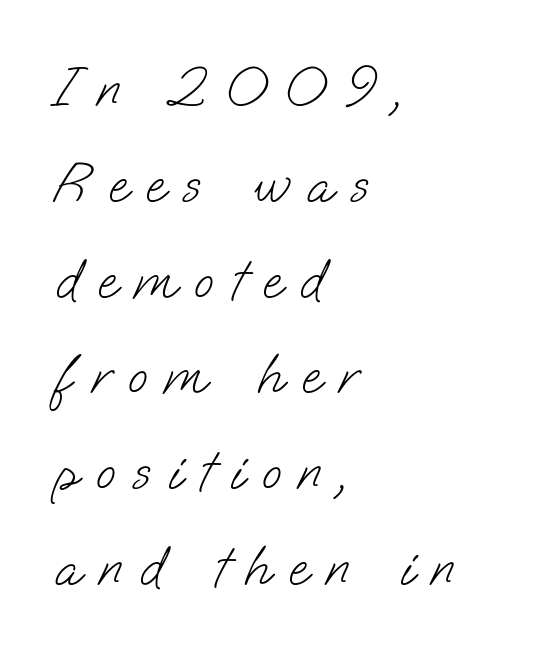
Q: Is the text bold? A: No.
Q: Is the typeface a serif or a sans-serif typeface? A: Sans-serif.
Q: Is the text underlined? A: No.
Q: How is the paragraph aligned? A: Left-aligned.
Q: Is the spacing between letters normal or unusually wide? A: Unusually wide.
Q: Is the spacing between lines tight, normal or loose? A: Normal.
Q: Width (condensed, normal, or wide)? A: Normal.
Q: Stroke contrast? A: Low.
Q: x-height? A: Small.
Q: Monospaced? A: No.
